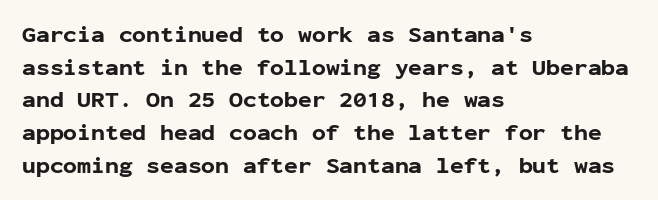
Q: Is the text bold? A: Yes.
Q: Is the text italic (slanted)? A: No, it is upright.
Q: Is the text underlined? A: No.
Q: How is the paragraph aligned? A: Left-aligned.
Q: Is the spacing between letters normal or unusually wide? A: Normal.
Q: Is the spacing between lines tight, normal or loose? A: Normal.
